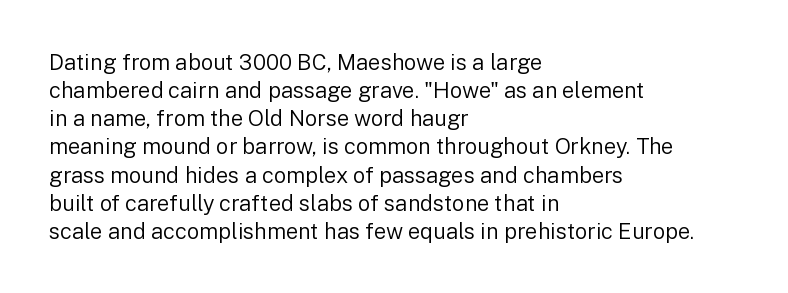
The image shows 22 px text type, upright; set left-aligned, normal line spacing (1.28x), normal letter spacing, not underlined.
